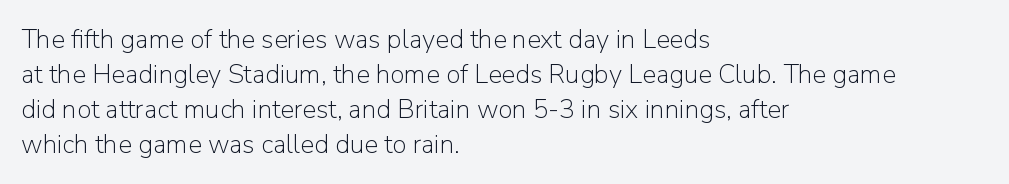
{"italic": "no", "bold": "no", "underline": "no", "align": "left", "line_spacing": "normal", "line_spacing_ratio": 1.34, "letter_spacing": "normal", "letter_spacing_em": 0.0, "glyph_px": 26}
